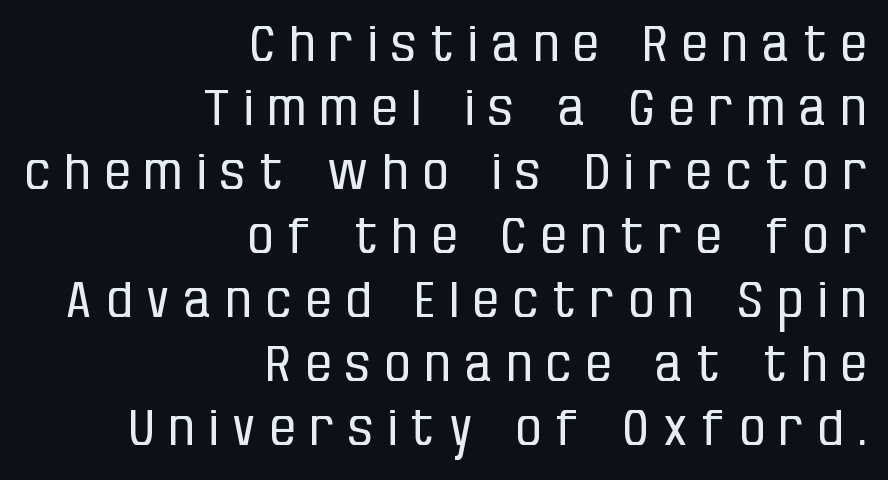
The image shows 50 px regular-weight, condensed sans-serif type, upright; set right-aligned, normal line spacing (1.28x), unusually wide letter spacing (+0.3 em), not underlined; low stroke contrast and a large x-height.
